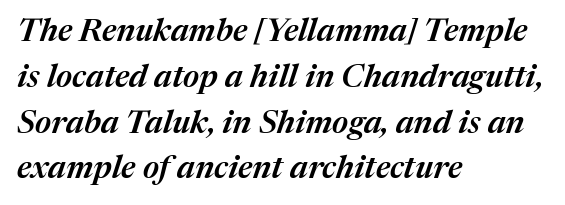
The image shows 32 px semibold type, italic (leaning right); set left-aligned, normal line spacing (1.43x), normal letter spacing, not underlined; medium stroke contrast and a medium x-height.
